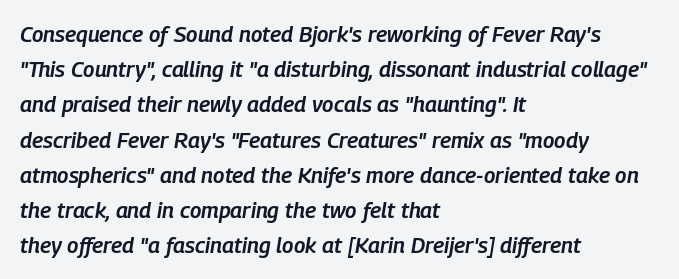
The image shows 22 px text type, italic (leaning right); set left-aligned, normal line spacing (1.6x), normal letter spacing, not underlined.
